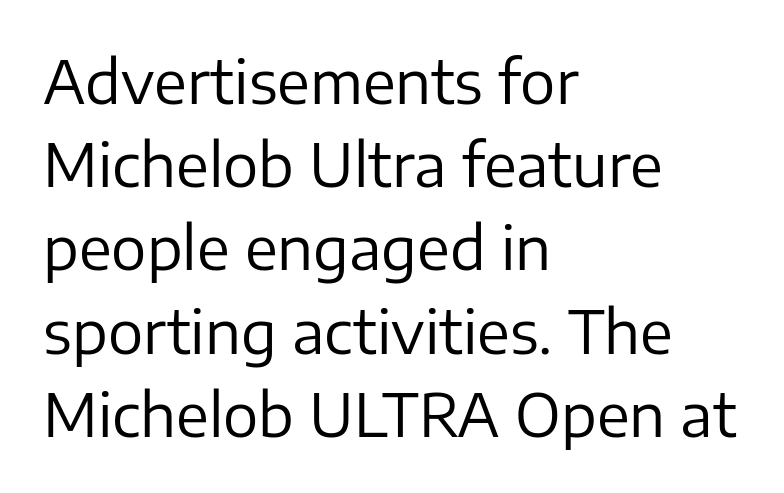
Q: Is the text bold? A: No.
Q: Is the text italic (slanted)? A: No, it is upright.
Q: Is the typeface a serif or a sans-serif typeface? A: Sans-serif.
Q: Is the text underlined? A: No.
Q: How is the paragraph aligned? A: Left-aligned.
Q: Is the spacing between letters normal or unusually wide? A: Normal.
Q: Is the spacing between lines tight, normal or loose? A: Normal.
Q: Width (condensed, normal, or wide)? A: Normal.
Q: Stroke contrast? A: Low.
Q: x-height? A: Medium.
Q: Monospaced? A: No.
